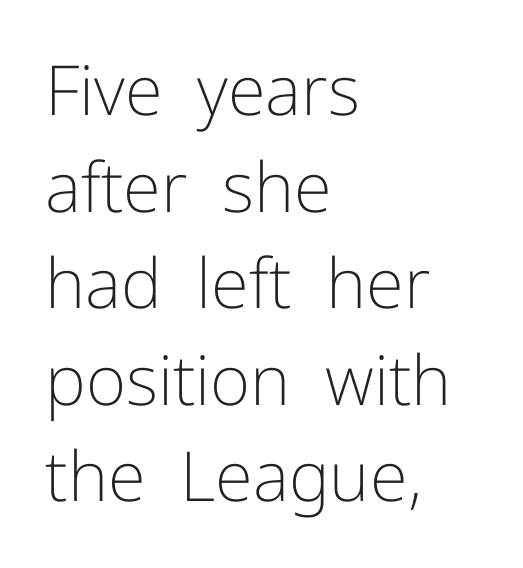
{"serif": "no", "italic": "no", "bold": "no", "weight": "light", "width": "normal", "stroke_contrast": "low", "x_height": "medium", "monospaced": "no", "underline": "no", "align": "left", "line_spacing": "normal", "line_spacing_ratio": 1.4, "letter_spacing": "normal", "letter_spacing_em": 0.0, "glyph_px": 69}
